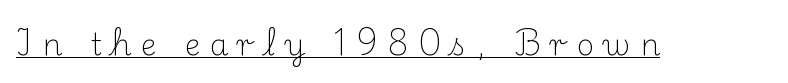
{"serif": "yes", "italic": "no", "bold": "no", "weight": "light", "width": "normal", "stroke_contrast": "medium", "x_height": "small", "monospaced": "no", "underline": "yes", "letter_spacing": "wide", "letter_spacing_em": 0.32, "glyph_px": 30}
